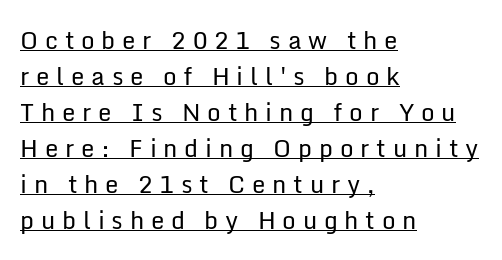
Notice how the stems are strictly vertical — no italics here. Honestly, the row spacing looks completely unremarkable. Underlined type. Look at the tracking — it's clearly loosened, letters drifting apart. This reads as an unemphasized weight, regular at the heaviest. The ragged edge is on the right, which tells us the setting is flush left.
